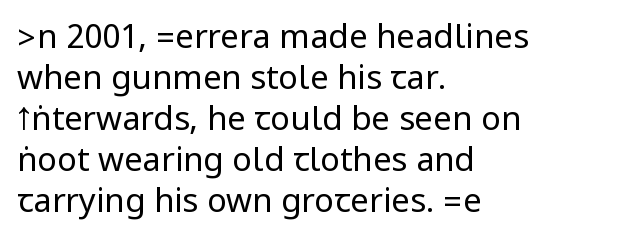
Unbolded letterforms with no extra heft. Italic: no, the glyphs are upright roman. Teacher's note: observe the even left margin — that is flush-left alignment. The type is set solid horizontally, with unmodified tracking. Clear beneath every line of the passage.
